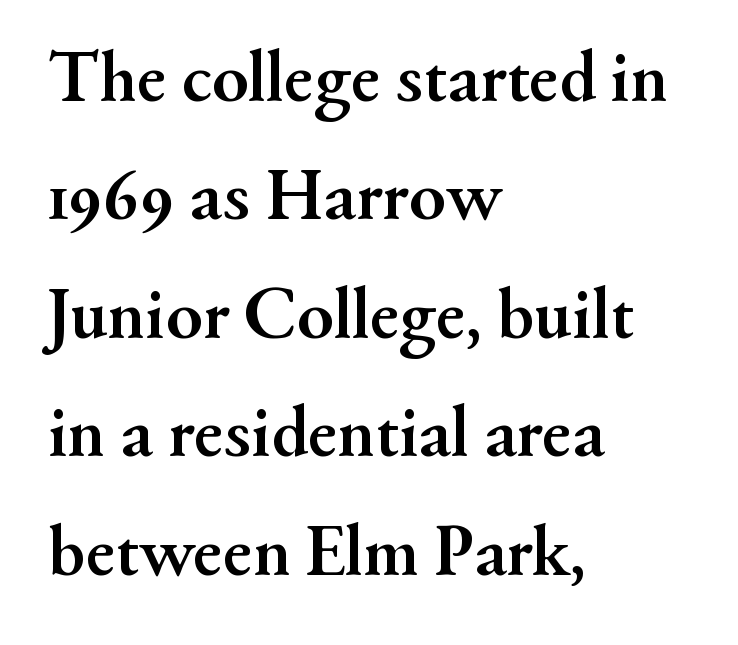
{"serif": "yes", "italic": "no", "bold": "yes", "weight": "semibold", "width": "normal", "stroke_contrast": "medium", "x_height": "small", "monospaced": "no", "underline": "no", "align": "left", "line_spacing": "normal", "line_spacing_ratio": 1.6, "letter_spacing": "normal", "letter_spacing_em": 0.0, "glyph_px": 74}
